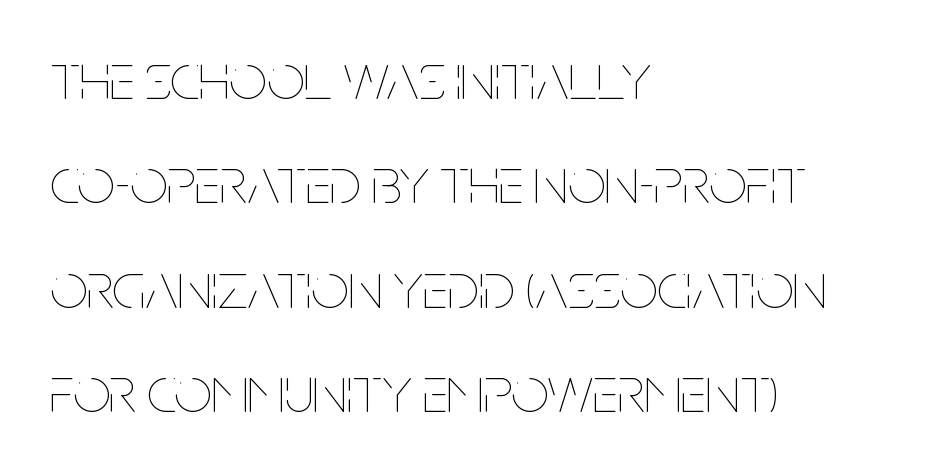
The image shows 66 px thin, condensed type, upright; set left-aligned, normal line spacing (1.58x), normal letter spacing, not underlined; low stroke contrast and a large x-height.
